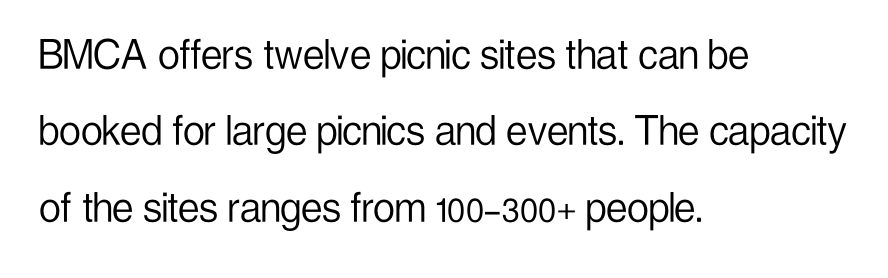
{"serif": "no", "italic": "no", "bold": "no", "weight": "light", "width": "condensed", "stroke_contrast": "low", "x_height": "medium", "monospaced": "no", "underline": "no", "align": "left", "line_spacing": "normal", "line_spacing_ratio": 1.59, "letter_spacing": "normal", "letter_spacing_em": 0.0, "glyph_px": 48}
